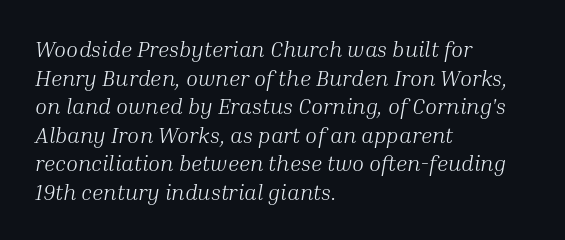
These lines were composed using italics. Successive baselines arrive at the customary interval. The strip under each line holds only bare page. Bold? No — there's no thickening of the strokes. Inter-character spacing is left at the font's built-in metrics. Alignment: flush left.
